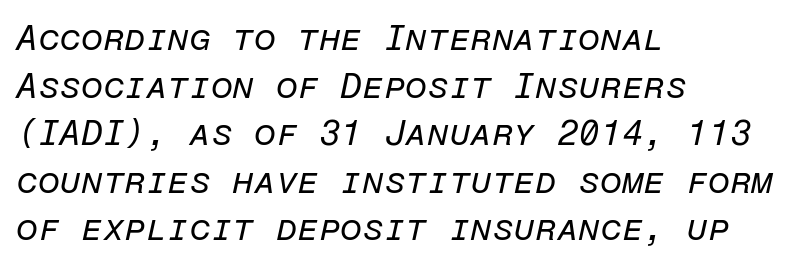
The image shows 35 px regular-weight type, italic (leaning right), monospaced; set left-aligned, normal line spacing (1.36x), normal letter spacing, not underlined; low stroke contrast and a medium x-height.
